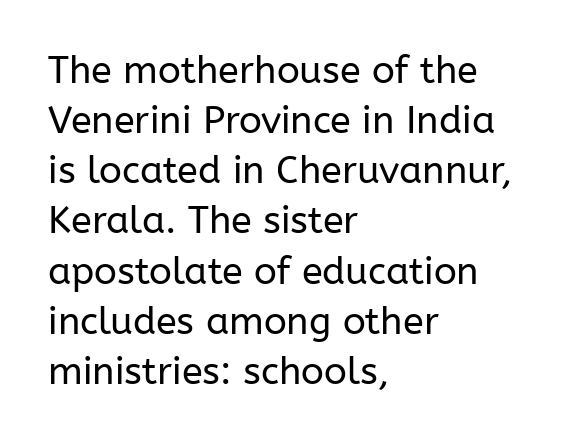
What kind of face is this? One without serifs — a sans. The typesetting does not lean heavy: it is not bold. Alignment: flush left. You could not count columns in this text — the font is proportionally spaced. Successive baselines arrive at the customary interval.
